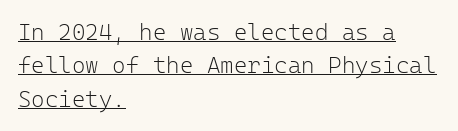
{"italic": "no", "bold": "no", "underline": "yes", "align": "left", "line_spacing": "normal", "line_spacing_ratio": 1.45, "letter_spacing": "normal", "letter_spacing_em": 0.0, "glyph_px": 23}
